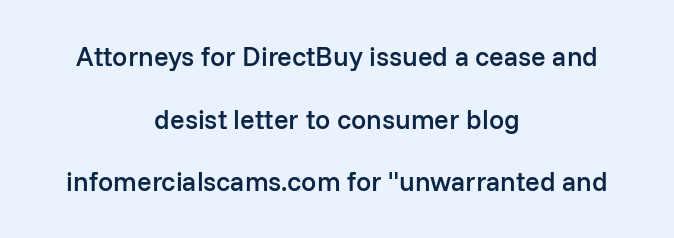
Look at the stroke-to-counter ratio: somewhat heavy, a semibold. Decoration check: the copy has no underline. Leading is clearly above the norm, producing a sparse column. This rendering leaves character spacing at its baseline value. Typeset on center — no edge is straight. This sample uses an upright cut, with every glyph sitting square on the baseline.
